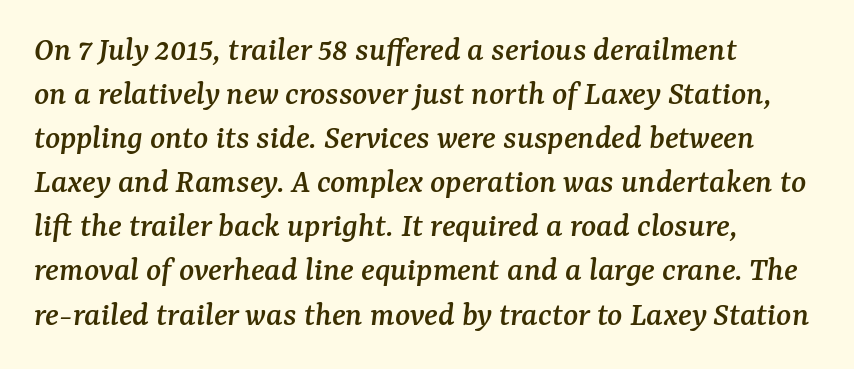
{"serif": "yes", "italic": "yes", "lean": "right", "slant_degrees": 7, "width": "normal", "stroke_contrast": "medium", "x_height": "medium", "monospaced": "no", "underline": "no", "align": "left", "line_spacing": "normal", "line_spacing_ratio": 1.26, "letter_spacing": "normal", "letter_spacing_em": 0.0, "glyph_px": 35}
